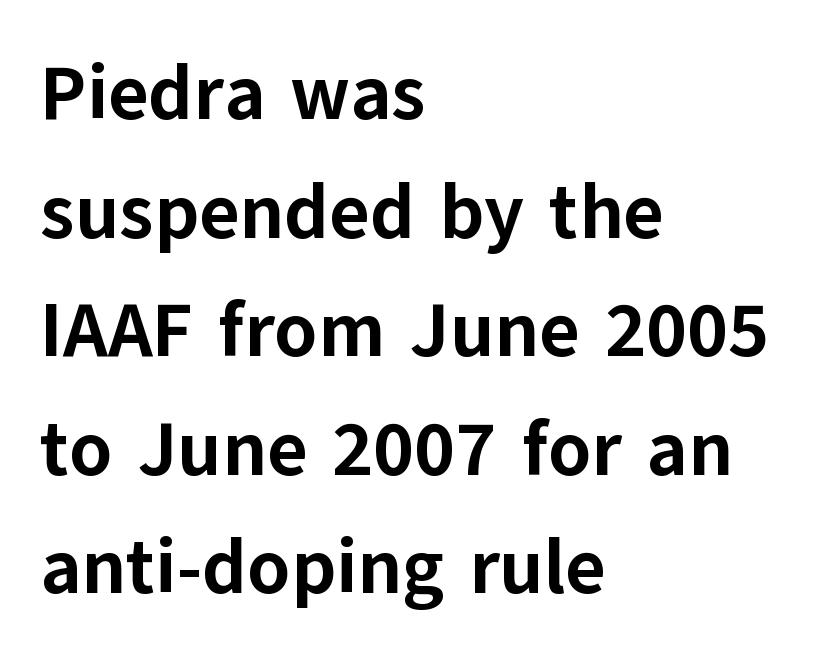
The image shows 77 px bold sans-serif type, upright; set left-aligned, normal line spacing (1.54x), normal letter spacing, not underlined; low stroke contrast and a medium x-height.
